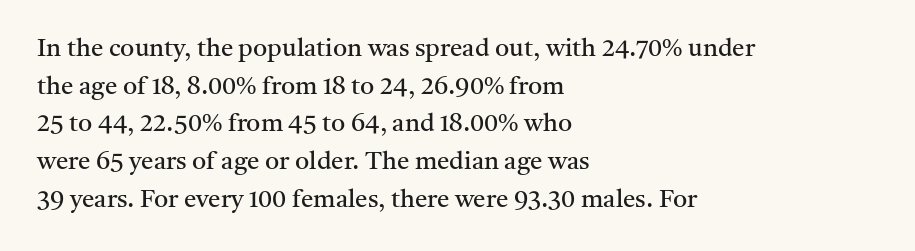
Q: Is the text bold? A: No.
Q: Is the text italic (slanted)? A: No, it is upright.
Q: Is the text underlined? A: No.
Q: How is the paragraph aligned? A: Left-aligned.
Q: Is the spacing between letters normal or unusually wide? A: Normal.
Q: Is the spacing between lines tight, normal or loose? A: Normal.
